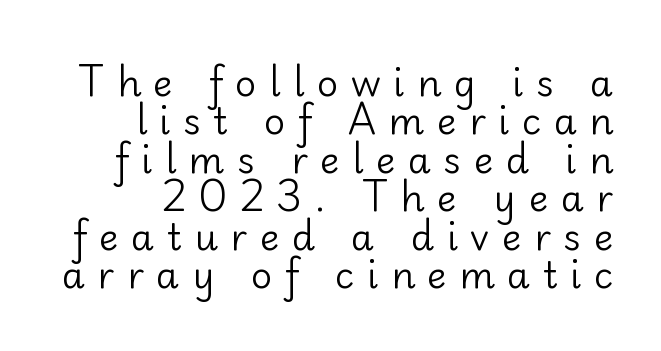
Q: Is the text bold? A: No.
Q: Is the text italic (slanted)? A: No, it is upright.
Q: Is the typeface a serif or a sans-serif typeface? A: Sans-serif.
Q: Is the text underlined? A: No.
Q: How is the paragraph aligned? A: Right-aligned.
Q: Is the spacing between letters normal or unusually wide? A: Unusually wide.
Q: Is the spacing between lines tight, normal or loose? A: Tight.
Q: Width (condensed, normal, or wide)? A: Normal.
Q: Stroke contrast? A: Low.
Q: x-height? A: Small.
Q: Monospaced? A: No.
